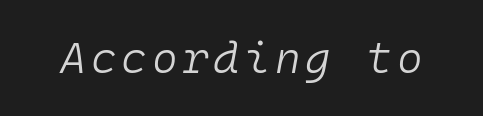
The image shows 44 px light type, italic (leaning right), monospaced; set not underlined; low stroke contrast and a medium x-height.
